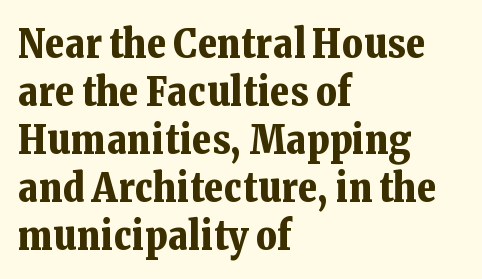
{"serif": "yes", "italic": "no", "bold": "yes", "weight": "bold", "width": "normal", "stroke_contrast": "low", "x_height": "medium", "monospaced": "no", "underline": "no", "align": "left", "line_spacing_ratio": 1.2, "letter_spacing": "normal", "letter_spacing_em": 0.0, "glyph_px": 40}
